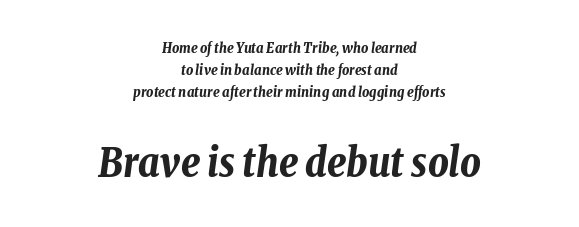
{"italic": "yes", "lean": "right", "slant_degrees": 8, "bold": "yes", "weight": "bold", "width": "condensed", "stroke_contrast": "low", "x_height": "medium", "monospaced": "no", "underline": "no", "align": "center", "line_spacing": "normal", "line_spacing_ratio": 1.56, "letter_spacing": "normal", "letter_spacing_em": 0.0, "larger_block": "second", "size_ratio": 2.86, "glyph_px": 40}
